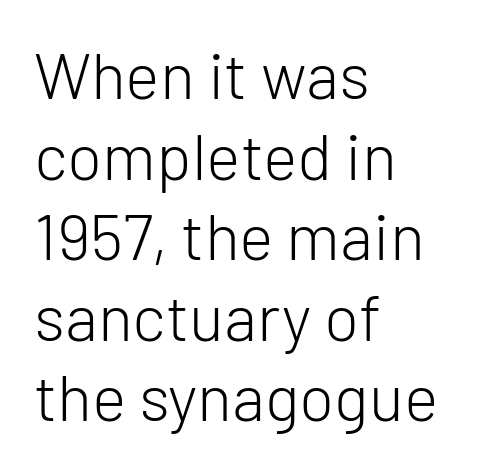
A bare baseline throughout the passage. The typesetting does not lean heavy: it is not bold. The rendering keeps characters at their native spacing. You can tell from the bare stems that sans-serif type was used.
